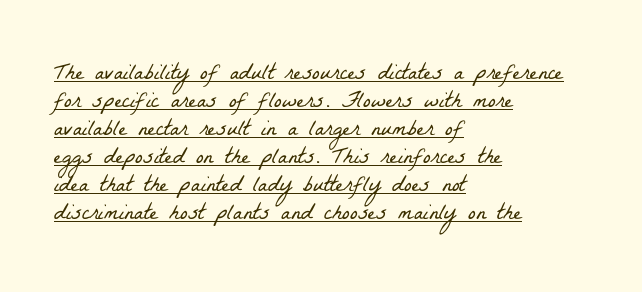
The image shows 23 px text type; set left-aligned, line spacing 1.22x, normal letter spacing, underlined.
